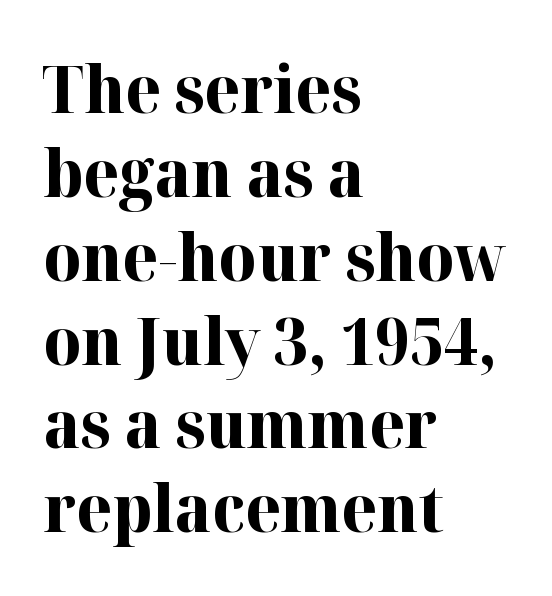
The passage shown is typed in a proportional face where columns would drift. The rendering uses a moderate line-height, typical for paragraphs. I'd describe the lettering as bold — thick and assertive. In terms of letterspacing, this is plain default setting. A clean baseline with only descenders dipping below it. Each line starts at the same left margin while the right side varies.
